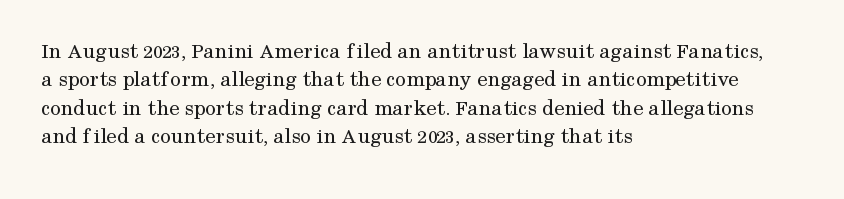
Nobody touched the tracking dial on this one. Visually the block forms a straight wall on the left and a jagged coastline on the right. Posture: upright roman. Beneath every word, the page is bare.
